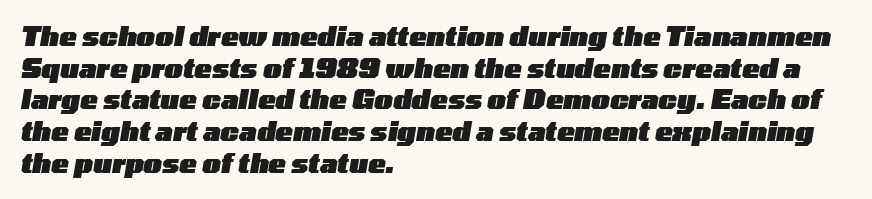
Q: Is the text bold? A: Yes.
Q: Is the text italic (slanted)? A: Yes, it leans right by about 10 degrees.
Q: Is the text underlined? A: No.
Q: How is the paragraph aligned? A: Left-aligned.
Q: Is the spacing between letters normal or unusually wide? A: Normal.
